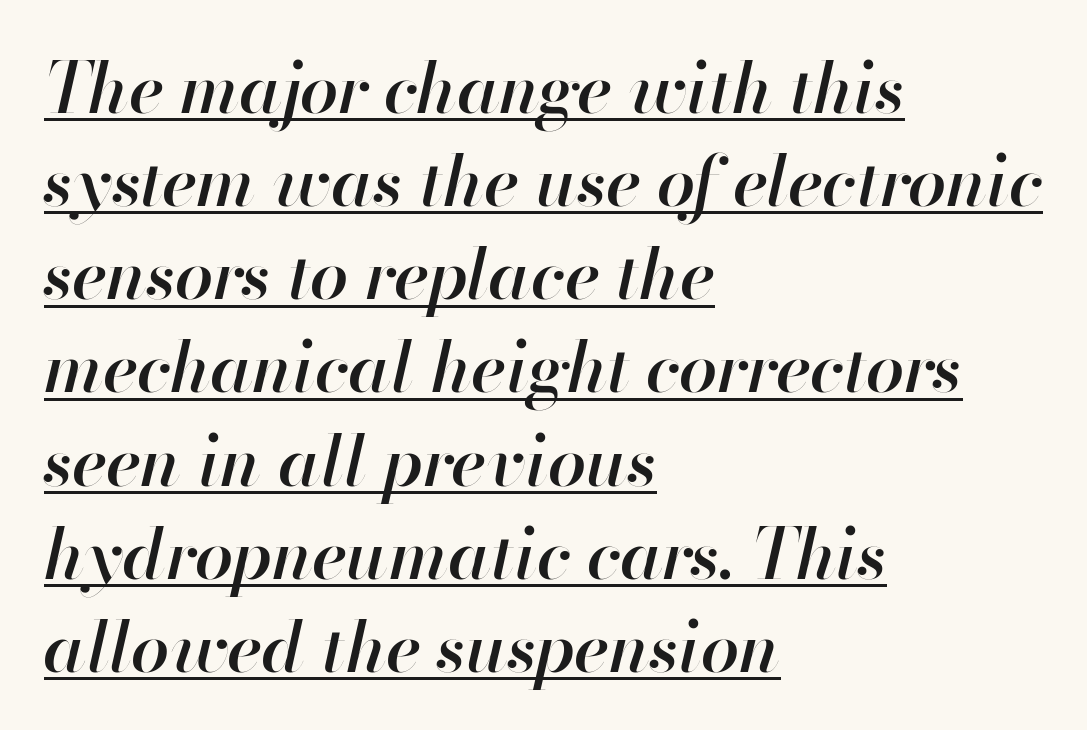
The image shows 69 px semibold type, italic (leaning right); set left-aligned, normal line spacing (1.35x), normal letter spacing, underlined; high stroke contrast and a small x-height.
